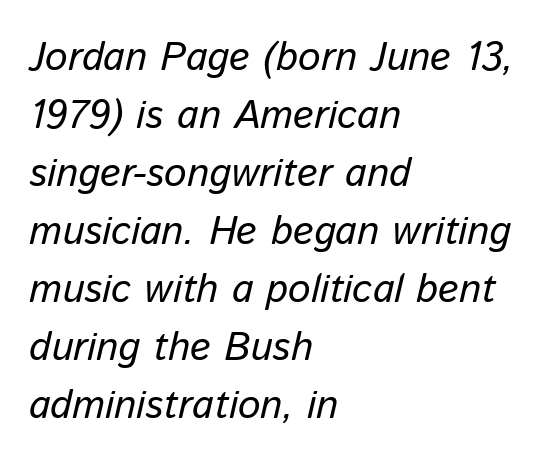
The image shows 40 px text type, italic (leaning right); set left-aligned, normal line spacing (1.45x), normal letter spacing, not underlined; low stroke contrast and a medium x-height.
